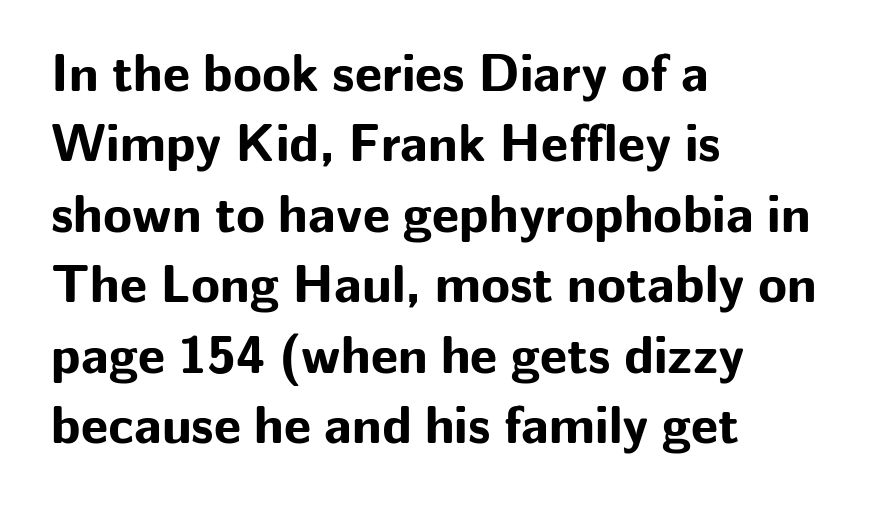
The image shows 53 px bold sans-serif type, upright; set left-aligned, normal line spacing (1.33x), normal letter spacing, not underlined; low stroke contrast and a medium x-height.
